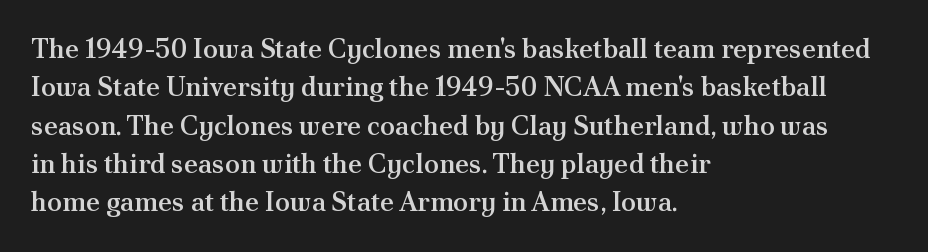
The lines in this sample share a left origin and differ only in where they stop. Does the leading feel generous? No, just average. Bare-footed words on every line. These lines were composed using upright roman letters.
